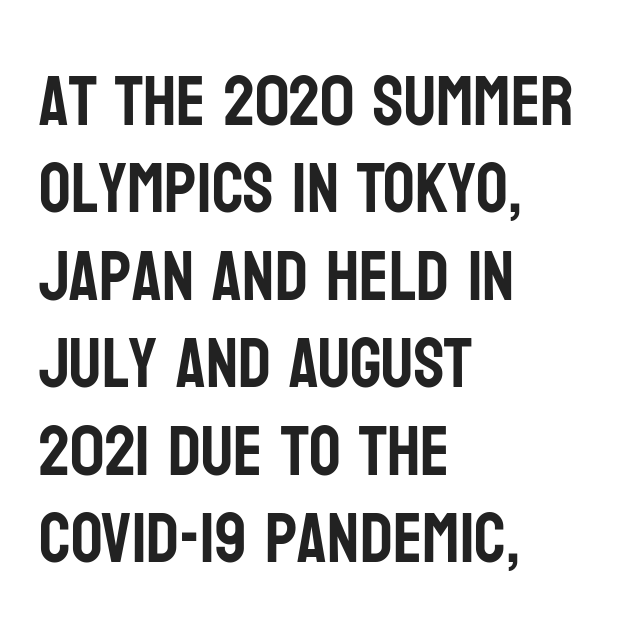
Q: Is the text italic (slanted)? A: No, it is upright.
Q: Is the typeface a serif or a sans-serif typeface? A: Sans-serif.
Q: Is the text underlined? A: No.
Q: How is the paragraph aligned? A: Left-aligned.
Q: Is the spacing between letters normal or unusually wide? A: Normal.
Q: Is the spacing between lines tight, normal or loose? A: Normal.
Q: Width (condensed, normal, or wide)? A: Condensed.
Q: Stroke contrast? A: Low.
Q: x-height? A: Large.
Q: Monospaced? A: No.
